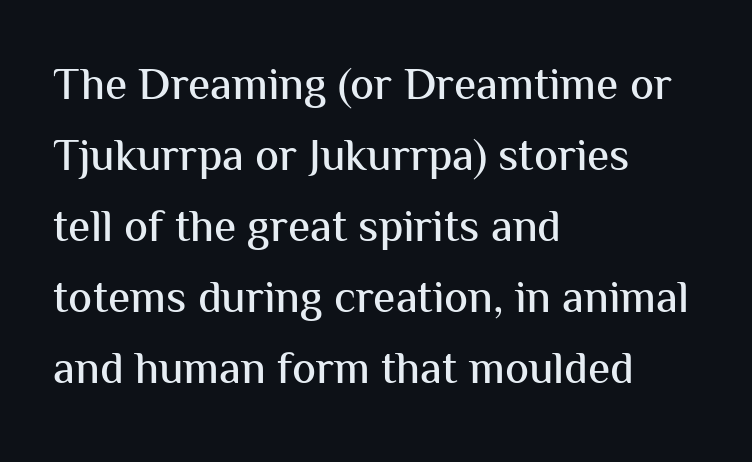
The image shows 45 px sans-serif type, upright; set left-aligned, normal line spacing (1.58x), normal letter spacing, not underlined; medium stroke contrast and a medium x-height.
